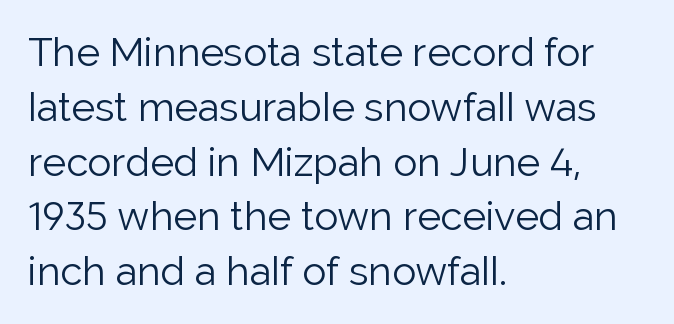
{"serif": "no", "italic": "no", "bold": "no", "weight": "light", "width": "normal", "stroke_contrast": "low", "x_height": "medium", "monospaced": "no", "underline": "no", "align": "left", "line_spacing": "normal", "line_spacing_ratio": 1.37, "letter_spacing": "normal", "letter_spacing_em": 0.0, "glyph_px": 40}
